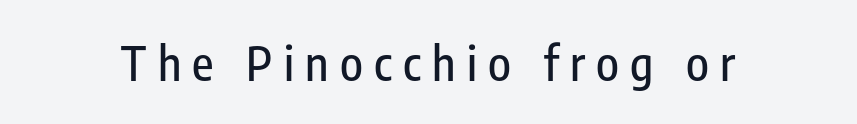
{"serif": "no", "italic": "no", "width": "condensed", "stroke_contrast": "low", "x_height": "medium", "monospaced": "no", "underline": "no", "letter_spacing": "wide", "letter_spacing_em": 0.24, "glyph_px": 47}
